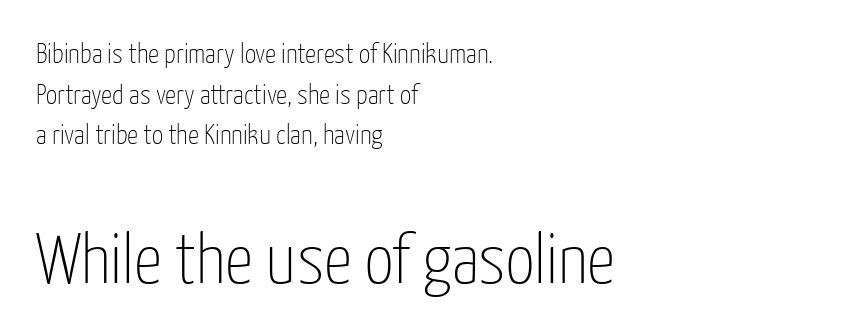
{"serif": "no", "italic": "no", "bold": "no", "weight": "thin", "width": "condensed", "stroke_contrast": "low", "x_height": "medium", "monospaced": "no", "underline": "no", "align": "left", "line_spacing": "normal", "line_spacing_ratio": 1.45, "letter_spacing": "normal", "letter_spacing_em": 0.0, "larger_block": "second", "size_ratio": 2.54, "glyph_px": 71}
